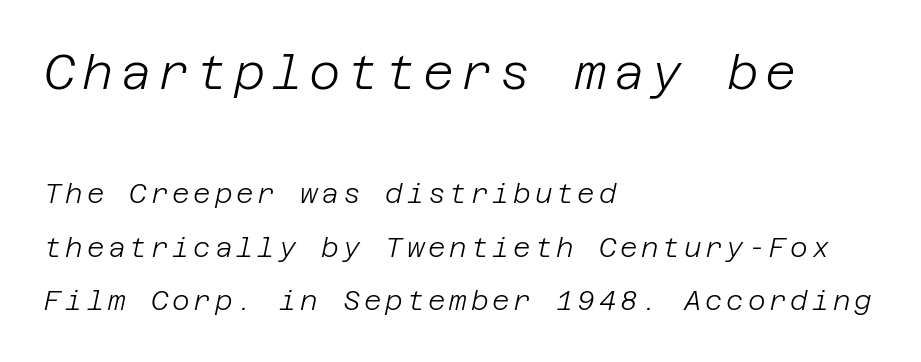
The image shows 48 px light type, italic (leaning right); set left-aligned, loose line spacing (1.98x), not underlined; the first (top) block is 1.78x larger; low stroke contrast and a large x-height.
